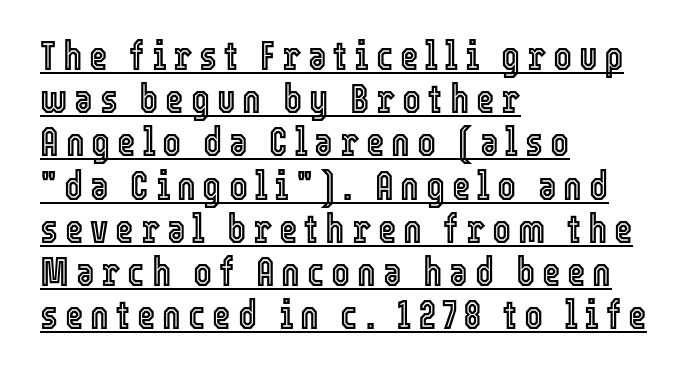
The image shows 40 px condensed type, upright; set left-aligned, tight line spacing (1.08x), underlined; a medium x-height.
